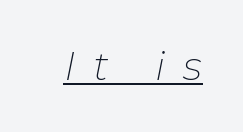
{"italic": "yes", "lean": "right", "slant_degrees": 11, "bold": "no", "weight": "thin", "width": "normal", "stroke_contrast": "low", "x_height": "medium", "monospaced": "no", "underline": "yes", "letter_spacing": "wide", "letter_spacing_em": 0.45, "glyph_px": 40}
